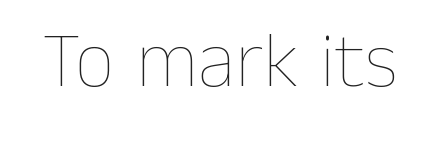
Descenders hang freely into open space. Compared with a typical body face, this is equally light or lighter still. These lines are rendered in a variable-pitch font. Posture: vertical. Tracking value appears to be zero — textbook default spacing.
